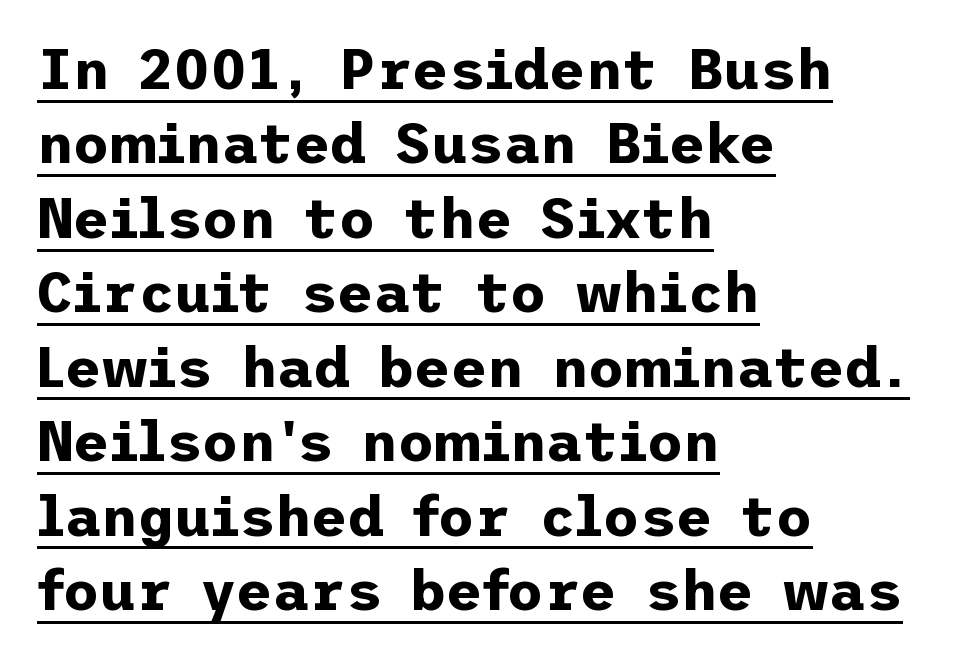
The image shows 56 px bold sans-serif type, upright; set left-aligned, normal line spacing (1.33x), normal letter spacing, underlined; low stroke contrast and a medium x-height.
